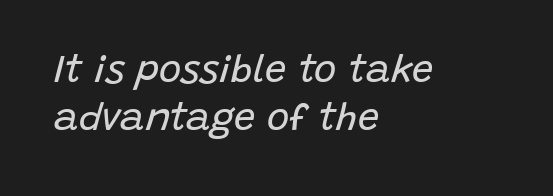
The image shows 38 px regular-weight type, italic (leaning right); set left-aligned, normal line spacing (1.27x), normal letter spacing, not underlined; low stroke contrast and a large x-height.
